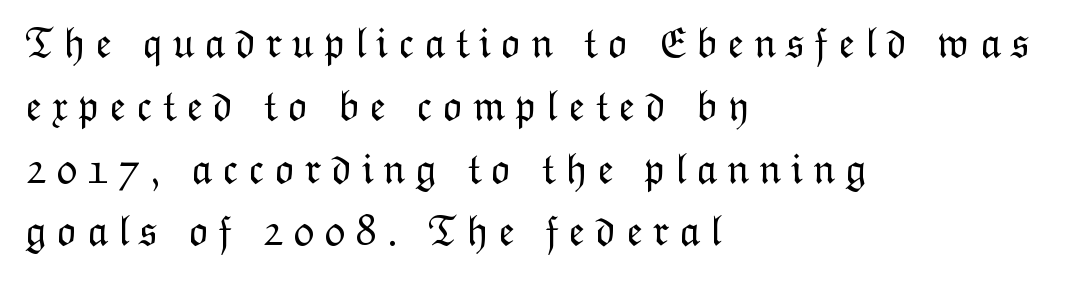
Q: Is the text bold? A: No.
Q: Is the text italic (slanted)? A: No, it is upright.
Q: Is the text underlined? A: No.
Q: How is the paragraph aligned? A: Left-aligned.
Q: Is the spacing between letters normal or unusually wide? A: Unusually wide.
Q: Is the spacing between lines tight, normal or loose? A: Normal.
Q: Width (condensed, normal, or wide)? A: Normal.
Q: Stroke contrast? A: Low.
Q: x-height? A: Medium.
Q: Monospaced? A: No.
